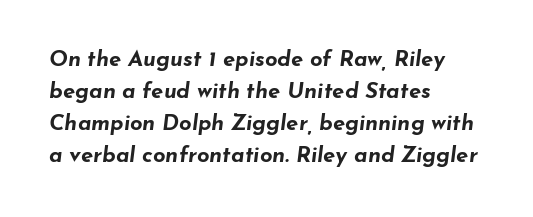
Q: Is the text bold? A: Yes.
Q: Is the text italic (slanted)? A: Yes, it leans right by about 7 degrees.
Q: Is the text underlined? A: No.
Q: How is the paragraph aligned? A: Left-aligned.
Q: Is the spacing between letters normal or unusually wide? A: Normal.
Q: Is the spacing between lines tight, normal or loose? A: Normal.
